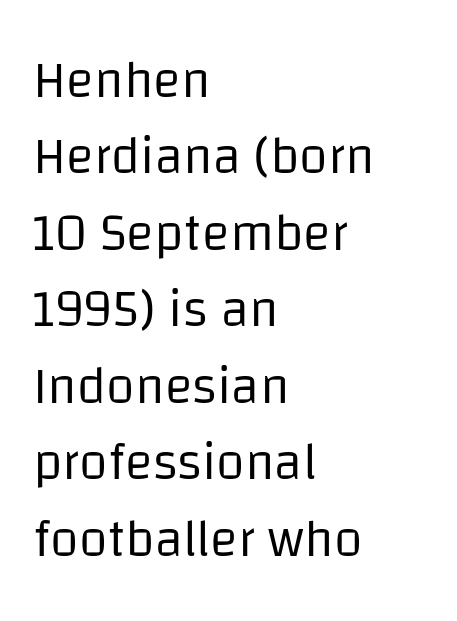
Q: Is the text bold? A: No.
Q: Is the text italic (slanted)? A: No, it is upright.
Q: Is the typeface a serif or a sans-serif typeface? A: Sans-serif.
Q: Is the text underlined? A: No.
Q: How is the paragraph aligned? A: Left-aligned.
Q: Is the spacing between letters normal or unusually wide? A: Normal.
Q: Is the spacing between lines tight, normal or loose? A: Normal.
Q: Width (condensed, normal, or wide)? A: Normal.
Q: Stroke contrast? A: Low.
Q: x-height? A: Large.
Q: Monospaced? A: No.
